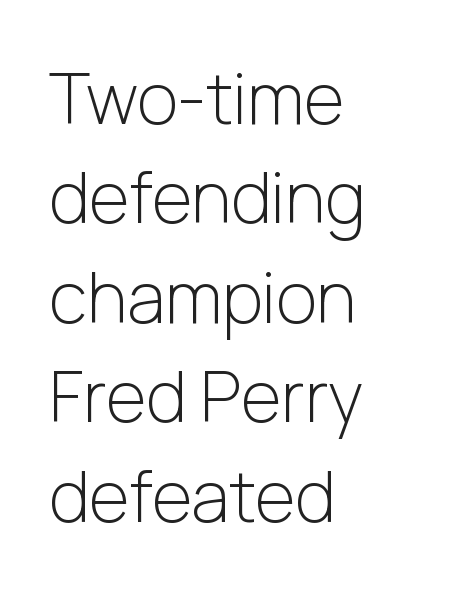
The image shows 70 px light sans-serif type, upright; set left-aligned, normal line spacing (1.42x), normal letter spacing, not underlined; low stroke contrast and a medium x-height.
